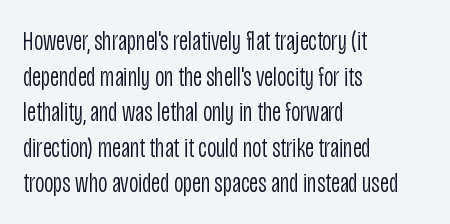
Q: Is the text bold? A: No.
Q: Is the text italic (slanted)? A: No, it is upright.
Q: Is the typeface a serif or a sans-serif typeface? A: Sans-serif.
Q: Is the text underlined? A: No.
Q: How is the paragraph aligned? A: Left-aligned.
Q: Is the spacing between letters normal or unusually wide? A: Normal.
Q: Is the spacing between lines tight, normal or loose? A: Normal.
Q: Width (condensed, normal, or wide)? A: Condensed.
Q: Stroke contrast? A: Low.
Q: x-height? A: Large.
Q: Monospaced? A: No.
